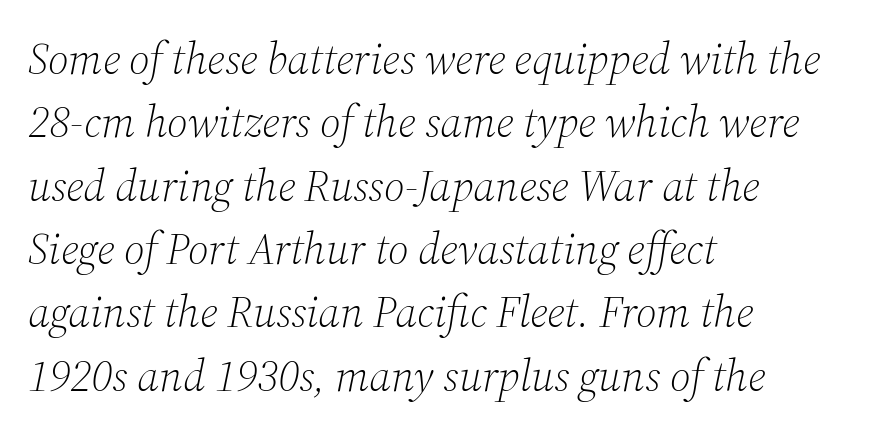
Only glyphs here, with clear space below each row. You could not count columns in this text — the font is proportionally spaced. This is serif lettering, the kind often seen in printed books. The passage shown has conventional tracking throughout. Notice how the stems are inclined rather than vertical — that's the hallmark of italics. The compositor pushed each line to the left boundary.
